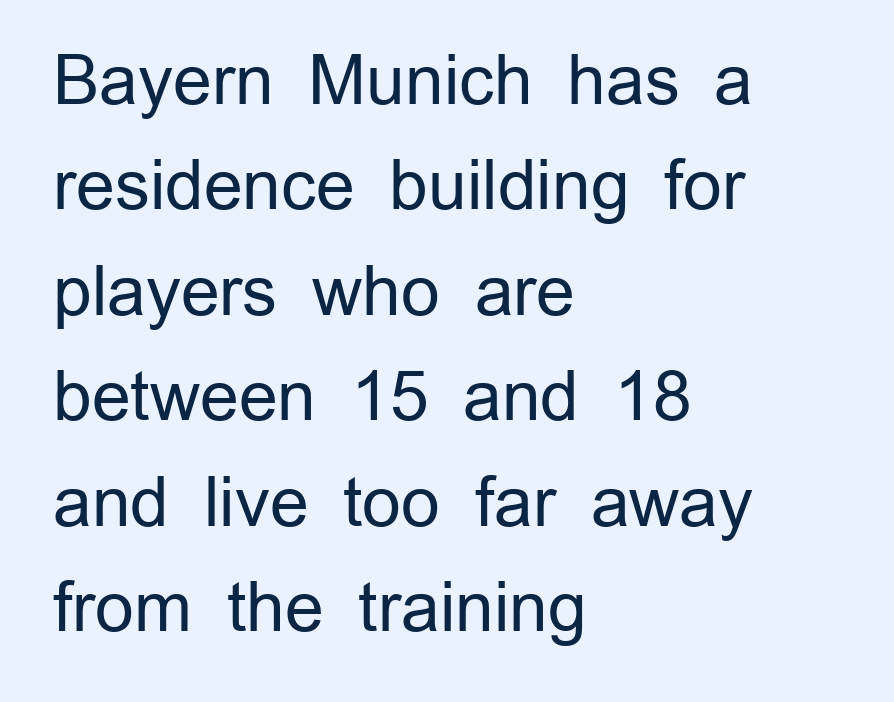
{"serif": "no", "italic": "no", "bold": "no", "weight": "regular", "width": "normal", "stroke_contrast": "low", "x_height": "medium", "monospaced": "no", "underline": "no", "align": "left", "line_spacing": "normal", "line_spacing_ratio": 1.55, "letter_spacing": "normal", "letter_spacing_em": 0.0, "glyph_px": 68}
